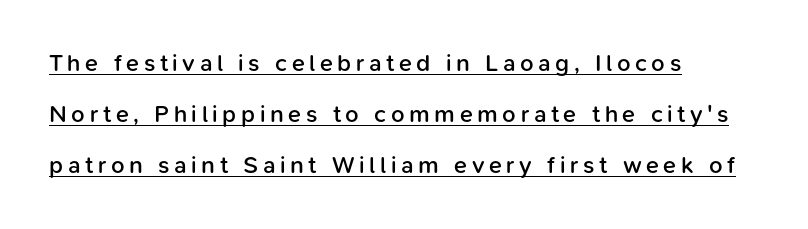
{"italic": "no", "bold": "semi", "underline": "yes", "align": "left", "line_spacing": "loose", "line_spacing_ratio": 2.12, "glyph_px": 24}
